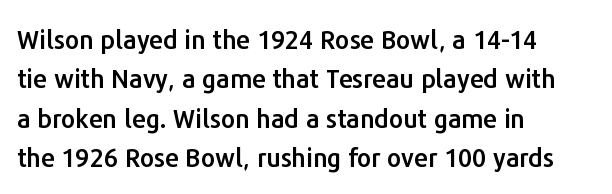
The image shows 25 px text type, upright; set left-aligned, normal line spacing (1.58x), normal letter spacing, not underlined.
